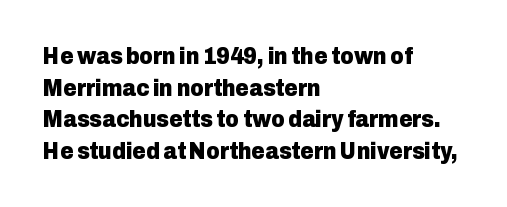
The image shows 23 px bold type, upright; set left-aligned, normal line spacing (1.37x), normal letter spacing, not underlined.
